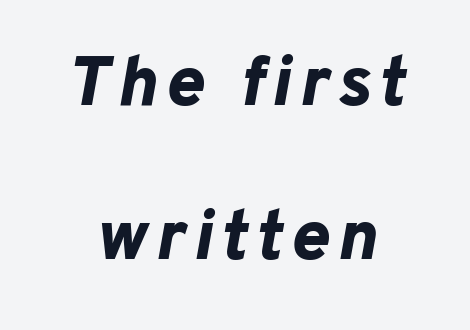
The image shows 71 px bold type, italic (leaning right); set loose line spacing (2.17x), not underlined; low stroke contrast and a medium x-height.
